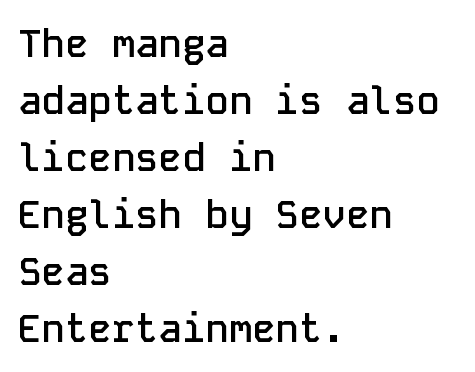
Q: Is the text bold? A: Semi-bold.
Q: Is the text italic (slanted)? A: No, it is upright.
Q: Is the typeface a serif or a sans-serif typeface? A: Sans-serif.
Q: Is the text underlined? A: No.
Q: How is the paragraph aligned? A: Left-aligned.
Q: Is the spacing between letters normal or unusually wide? A: Normal.
Q: Is the spacing between lines tight, normal or loose? A: Normal.
Q: Width (condensed, normal, or wide)? A: Normal.
Q: Stroke contrast? A: Low.
Q: x-height? A: Medium.
Q: Monospaced? A: Yes.
